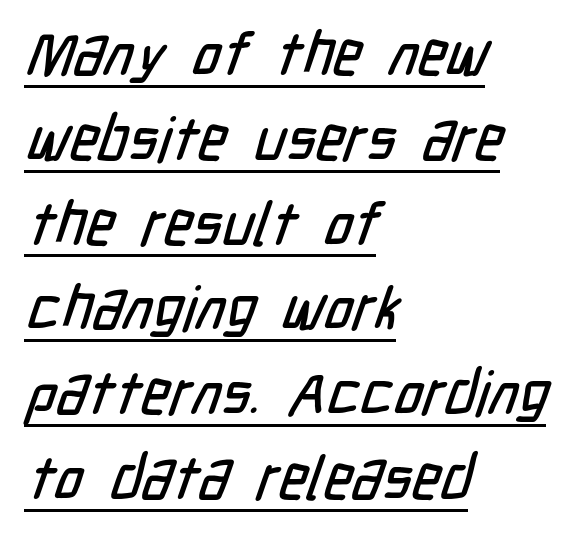
Q: Is the typeface a serif or a sans-serif typeface? A: Sans-serif.
Q: Is the text underlined? A: Yes.
Q: How is the paragraph aligned? A: Left-aligned.
Q: Is the spacing between letters normal or unusually wide? A: Normal.
Q: Is the spacing between lines tight, normal or loose? A: Normal.
Q: Width (condensed, normal, or wide)? A: Condensed.
Q: Stroke contrast? A: Low.
Q: x-height? A: Medium.
Q: Monospaced? A: No.
